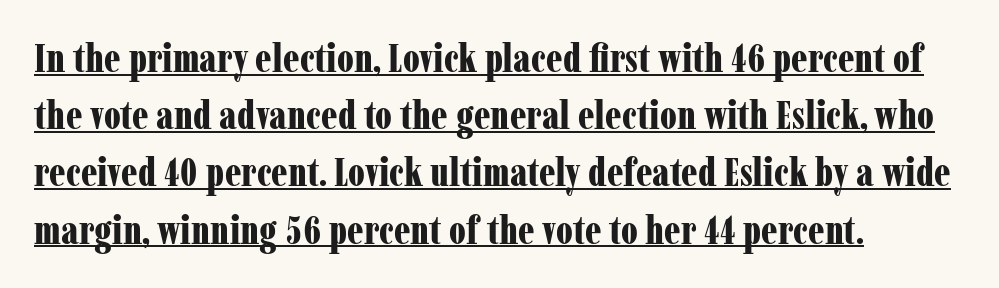
The image shows 40 px bold, condensed serif type, upright; set left-aligned, normal line spacing (1.43x), normal letter spacing, underlined; low stroke contrast and a medium x-height.
